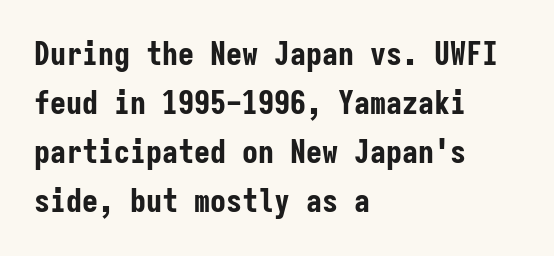
{"serif": "no", "italic": "no", "bold": "yes", "weight": "bold", "width": "condensed", "stroke_contrast": "low", "x_height": "medium", "monospaced": "yes", "underline": "no", "align": "left", "line_spacing": "normal", "line_spacing_ratio": 1.53, "letter_spacing": "normal", "letter_spacing_em": 0.0, "glyph_px": 32}
